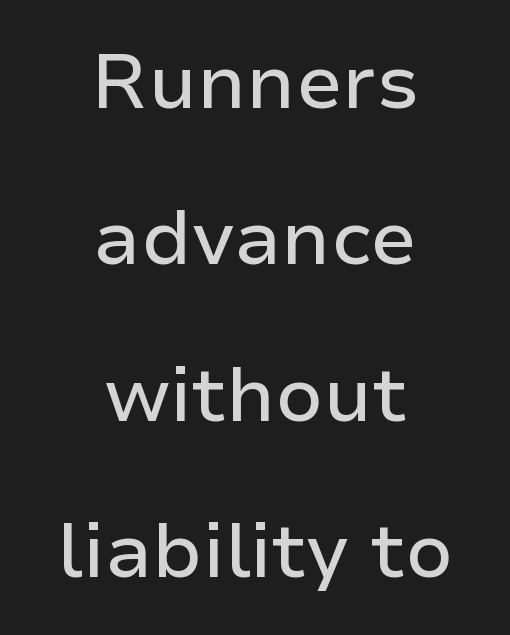
Q: Is the text italic (slanted)? A: No, it is upright.
Q: Is the typeface a serif or a sans-serif typeface? A: Sans-serif.
Q: Is the text underlined? A: No.
Q: How is the paragraph aligned? A: Centered.
Q: Is the spacing between letters normal or unusually wide? A: Normal.
Q: Is the spacing between lines tight, normal or loose? A: Loose.
Q: Width (condensed, normal, or wide)? A: Normal.
Q: Stroke contrast? A: Low.
Q: x-height? A: Medium.
Q: Monospaced? A: No.
